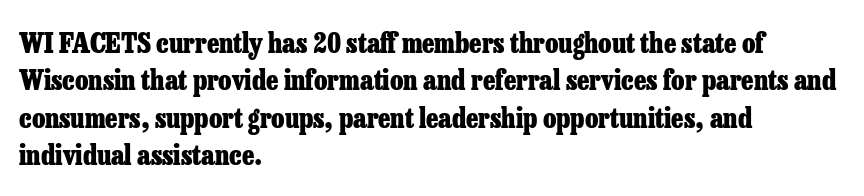
The image shows 27 px bold type, upright; set left-aligned, normal line spacing (1.38x), normal letter spacing, not underlined.
